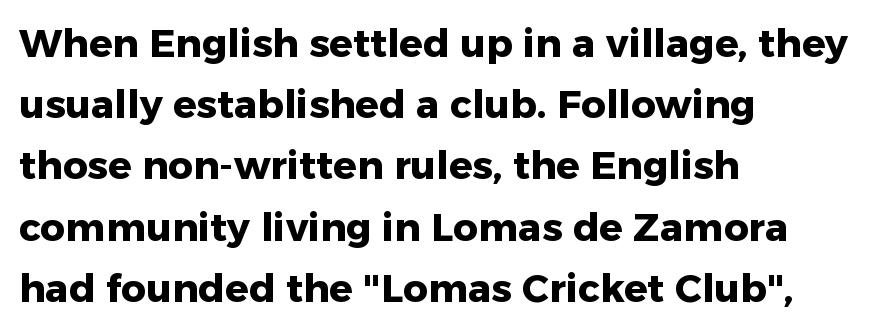
These lines were composed using upright roman letters. The compositor pushed each line to the left boundary. The typeface chosen for these lines omits serifs. Regarding leading, the lines here are spaced in the standard way. Quick note: underline off.
